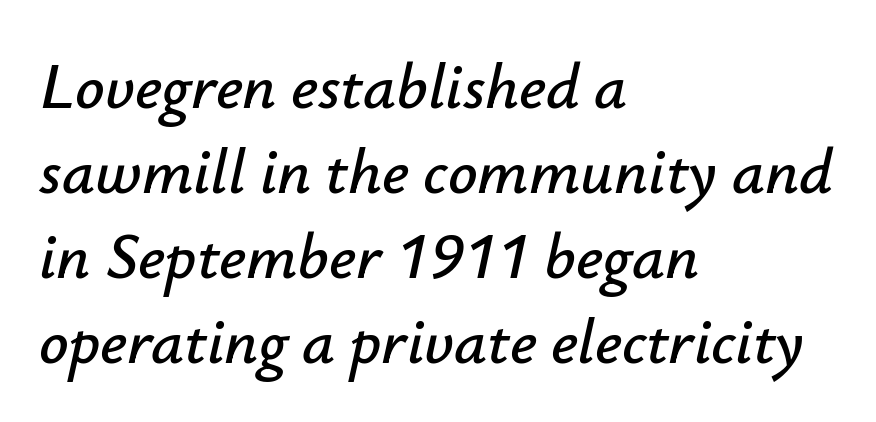
Q: Is the text italic (slanted)? A: Yes, it leans right by about 12 degrees.
Q: Is the text underlined? A: No.
Q: How is the paragraph aligned? A: Left-aligned.
Q: Is the spacing between letters normal or unusually wide? A: Normal.
Q: Is the spacing between lines tight, normal or loose? A: Normal.
Q: Width (condensed, normal, or wide)? A: Normal.
Q: Stroke contrast? A: Low.
Q: x-height? A: Small.
Q: Monospaced? A: No.
